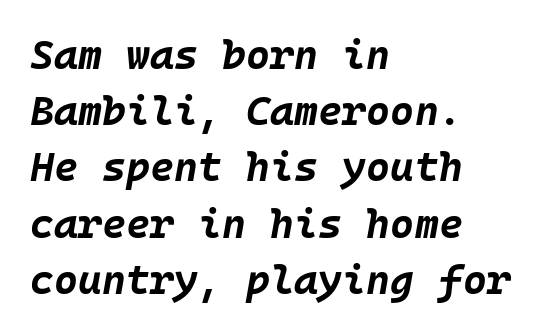
Q: Is the text bold? A: Yes.
Q: Is the text italic (slanted)? A: Yes, it leans right by about 10 degrees.
Q: Is the text underlined? A: No.
Q: How is the paragraph aligned? A: Left-aligned.
Q: Is the spacing between letters normal or unusually wide? A: Normal.
Q: Is the spacing between lines tight, normal or loose? A: Normal.
Q: Width (condensed, normal, or wide)? A: Normal.
Q: Stroke contrast? A: Low.
Q: x-height? A: Large.
